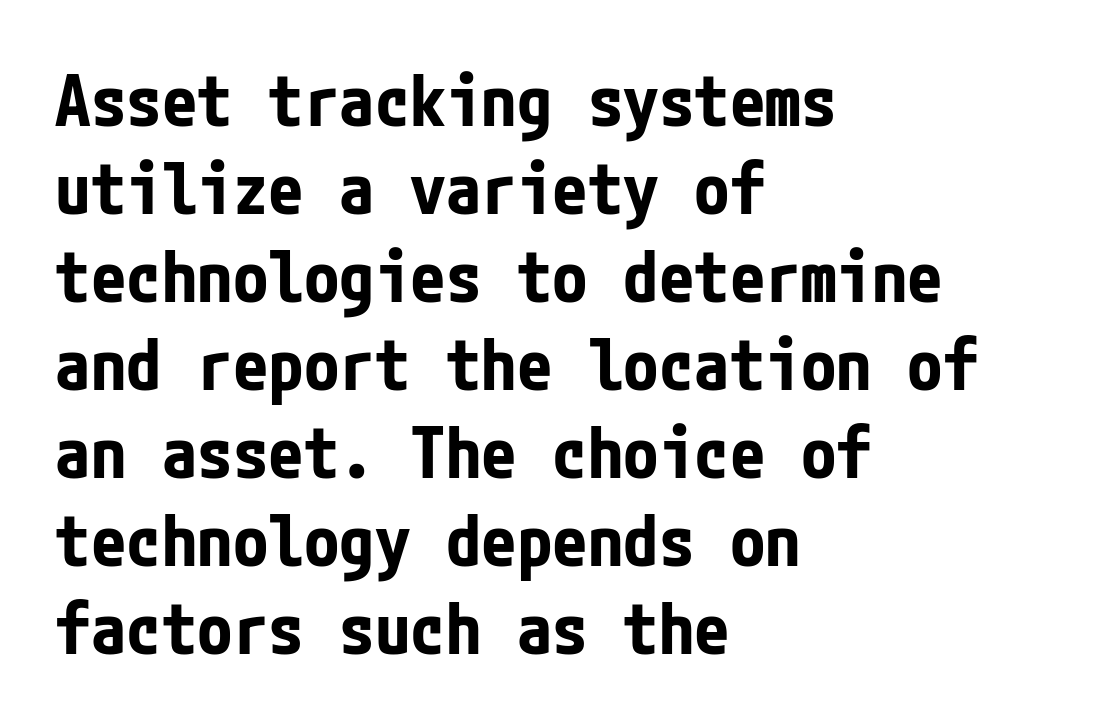
Q: Is the text bold? A: Yes.
Q: Is the text italic (slanted)? A: No, it is upright.
Q: Is the typeface a serif or a sans-serif typeface? A: Sans-serif.
Q: Is the text underlined? A: No.
Q: How is the paragraph aligned? A: Left-aligned.
Q: Is the spacing between letters normal or unusually wide? A: Normal.
Q: Width (condensed, normal, or wide)? A: Condensed.
Q: Stroke contrast? A: Low.
Q: x-height? A: Medium.
